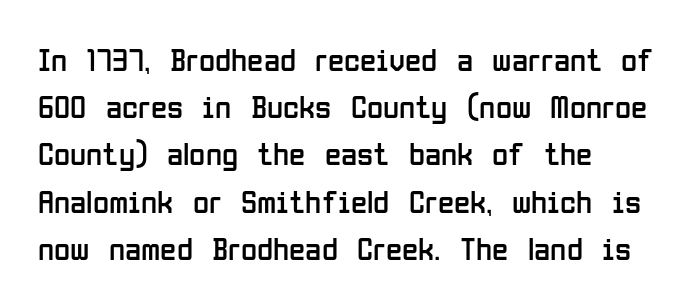
The image shows 33 px regular-weight, condensed sans-serif type, upright; set left-aligned, normal line spacing (1.43x), normal letter spacing, not underlined; low stroke contrast and a medium x-height.
